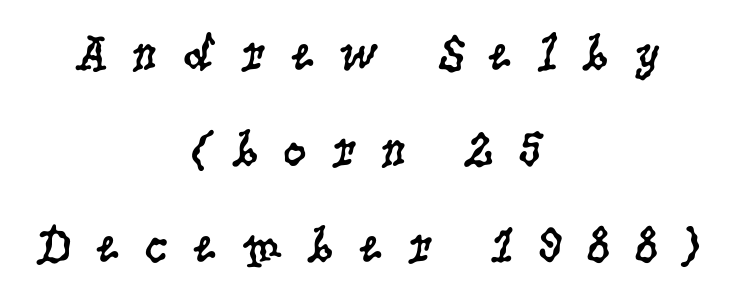
Q: Is the text bold? A: No.
Q: Is the typeface a serif or a sans-serif typeface? A: Serif.
Q: Is the text underlined? A: No.
Q: How is the paragraph aligned? A: Centered.
Q: Is the spacing between letters normal or unusually wide? A: Unusually wide.
Q: Width (condensed, normal, or wide)? A: Condensed.
Q: Stroke contrast? A: Low.
Q: x-height? A: Large.
Q: Monospaced? A: No.
